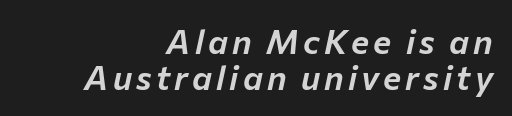
Very little white space separates one row of letters from the next. Varying glyph widths throughout — classic text-font behaviour. This sample uses an oblique cut, with every glyph tilted off the vertical. These lines are set flush right with a ragged left edge. Only glyphs here, with clear space below each row.
